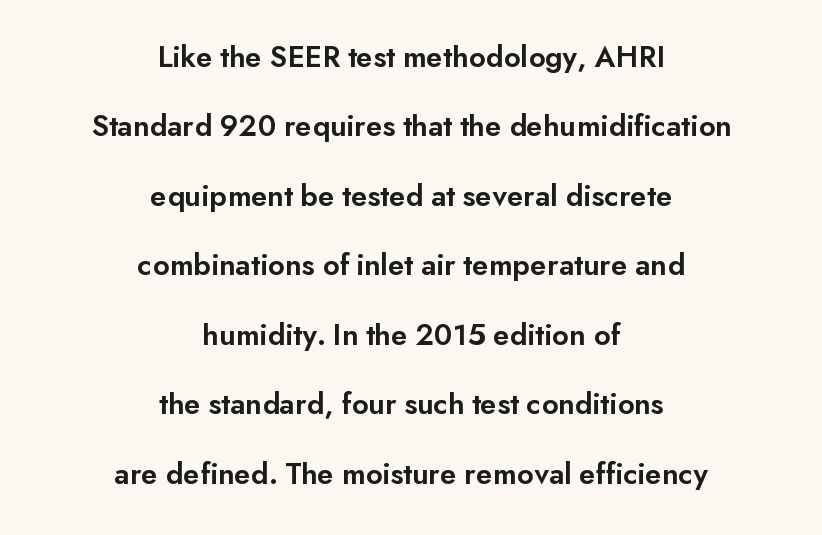
The image shows 31 px semibold sans-serif type, upright; set centered, loose line spacing (2.24x), normal letter spacing, not underlined; low stroke contrast and a small x-height.
